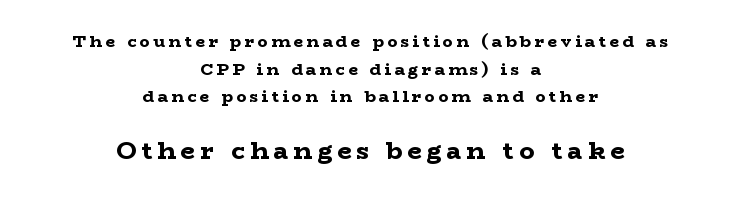
Nobody drew a line under any word here. Each new line begins a customary step beneath the previous one. Between these two stacked blocks, the lower one wins on size. Italic? Not at all — the glyphs are vertical.
